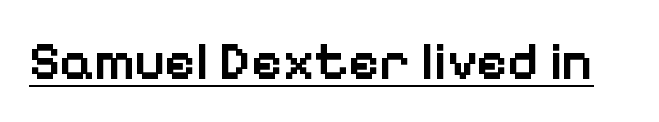
The face used here is proportionally spaced, like ordinary book or web type. The glyphs have the mass of a demibold cut, below bold. The typesetter has applied underlining to the passage shown. I'd call this a sans setting — the letters go barefoot.
